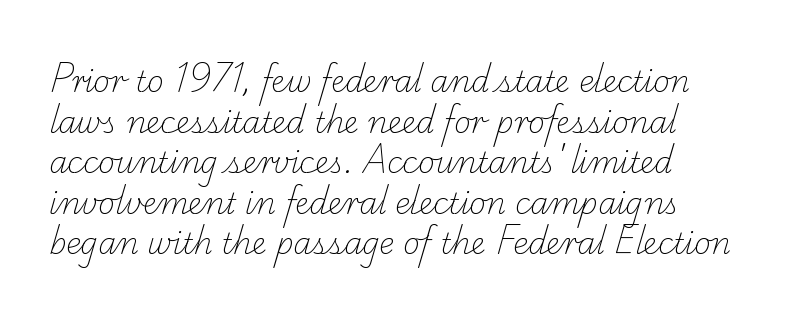
No extra tracking has been applied to these lines. The glyphs are unaccompanied by any horizontal stroke below them. No extra ink here — the face is not bold. Each letter's strokes conclude with small projecting serifs. Leading matches the norm, producing a regular column.
